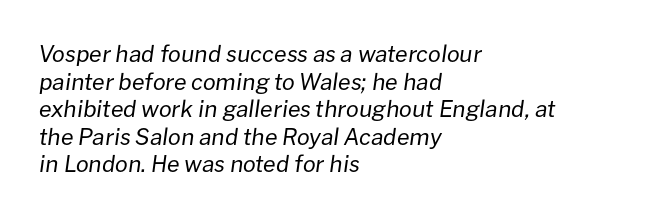
{"italic": "yes", "lean": "right", "slant_degrees": 8, "bold": "no", "underline": "no", "align": "left", "line_spacing_ratio": 1.2, "letter_spacing": "normal", "letter_spacing_em": 0.0, "glyph_px": 23}
